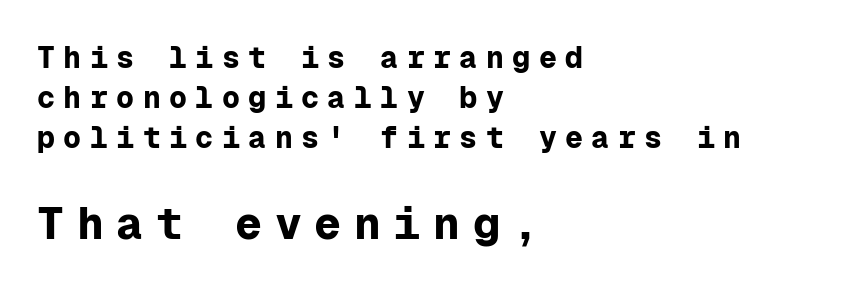
The image shows 45 px bold sans-serif type, upright, monospaced; set left-aligned, normal line spacing (1.33x), unusually wide letter spacing (+0.28 em), not underlined; the second (bottom) block is 1.5x larger; low stroke contrast and a medium x-height.
